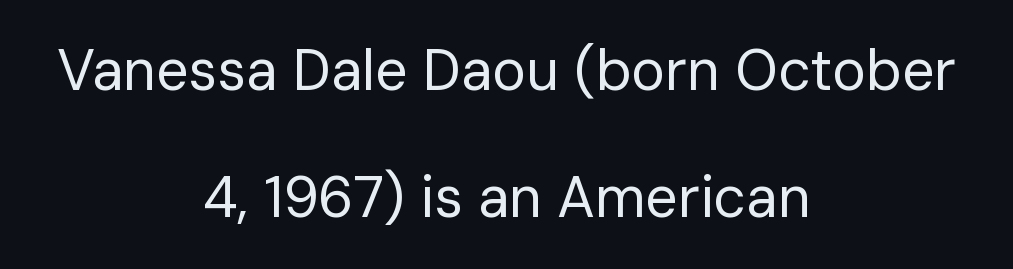
{"serif": "no", "italic": "no", "bold": "no", "weight": "regular", "width": "normal", "stroke_contrast": "low", "x_height": "medium", "monospaced": "no", "underline": "no", "align": "center", "line_spacing": "loose", "line_spacing_ratio": 2.23, "letter_spacing": "normal", "letter_spacing_em": 0.0, "glyph_px": 57}
